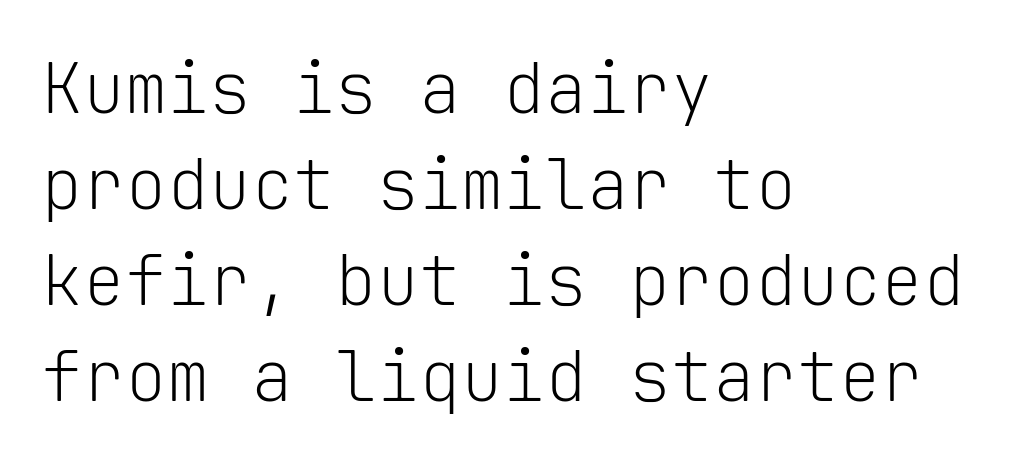
Q: Is the text bold? A: No.
Q: Is the text italic (slanted)? A: No, it is upright.
Q: Is the typeface a serif or a sans-serif typeface? A: Sans-serif.
Q: Is the text underlined? A: No.
Q: How is the paragraph aligned? A: Left-aligned.
Q: Is the spacing between letters normal or unusually wide? A: Normal.
Q: Is the spacing between lines tight, normal or loose? A: Normal.
Q: Width (condensed, normal, or wide)? A: Normal.
Q: Stroke contrast? A: Low.
Q: x-height? A: Medium.
Q: Monospaced? A: Yes.
